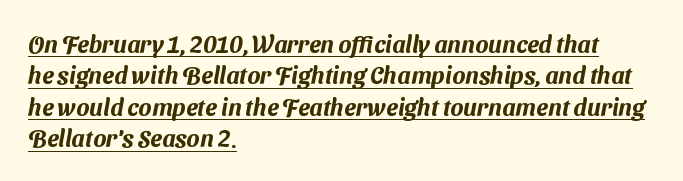
If you drew a ruler down the left edge, every line would touch it. Students, observe: this is what conventionally led text looks like. The tracking reads as untouched default to a designer's eye. Descenders here cross a horizontal rule under the line.
